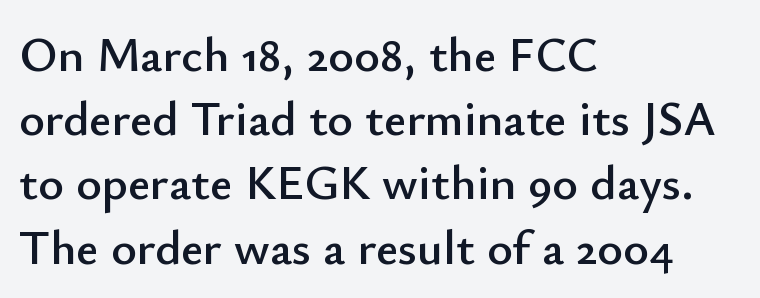
{"serif": "no", "italic": "no", "width": "normal", "stroke_contrast": "low", "x_height": "small", "monospaced": "no", "underline": "no", "align": "left", "line_spacing": "normal", "line_spacing_ratio": 1.31, "letter_spacing": "normal", "letter_spacing_em": 0.0, "glyph_px": 49}
